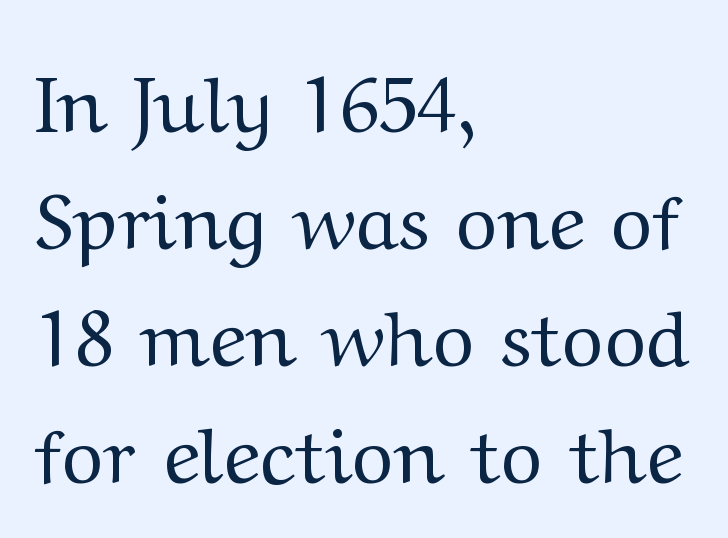
Q: Is the text bold? A: No.
Q: Is the text italic (slanted)? A: No, it is upright.
Q: Is the typeface a serif or a sans-serif typeface? A: Serif.
Q: Is the text underlined? A: No.
Q: How is the paragraph aligned? A: Left-aligned.
Q: Is the spacing between letters normal or unusually wide? A: Normal.
Q: Is the spacing between lines tight, normal or loose? A: Normal.
Q: Width (condensed, normal, or wide)? A: Wide.
Q: Stroke contrast? A: Medium.
Q: x-height? A: Medium.
Q: Monospaced? A: No.
